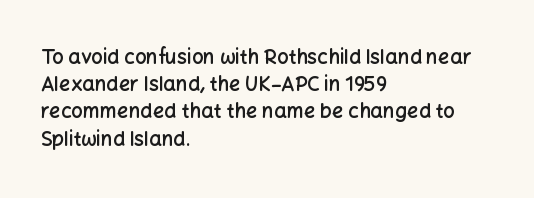
Q: Is the text bold? A: Semi-bold.
Q: Is the text italic (slanted)? A: No, it is upright.
Q: Is the text underlined? A: No.
Q: How is the paragraph aligned? A: Left-aligned.
Q: Is the spacing between letters normal or unusually wide? A: Normal.
Q: Is the spacing between lines tight, normal or loose? A: Normal.
